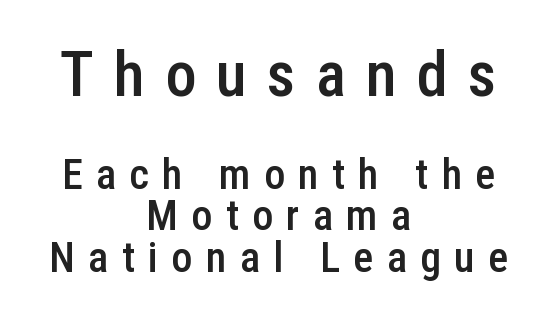
The image shows 63 px semibold, condensed sans-serif type, upright; set centered, tight line spacing (0.99x), unusually wide letter spacing (+0.32 em), not underlined; the first (top) block is 1.5x larger; low stroke contrast and a medium x-height.
